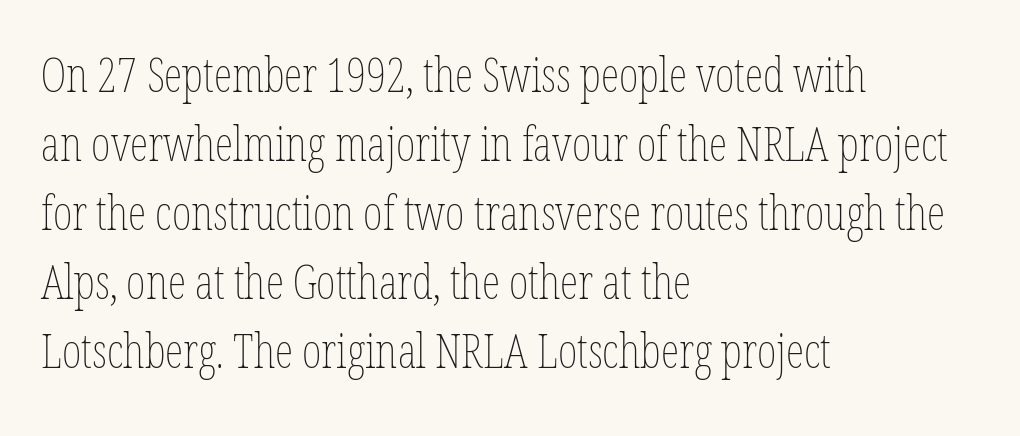
{"italic": "no", "bold": "no", "weight": "thin", "width": "condensed", "stroke_contrast": "low", "x_height": "medium", "monospaced": "no", "underline": "no", "align": "left", "line_spacing": "normal", "line_spacing_ratio": 1.47, "letter_spacing": "normal", "letter_spacing_em": 0.0, "glyph_px": 47}
